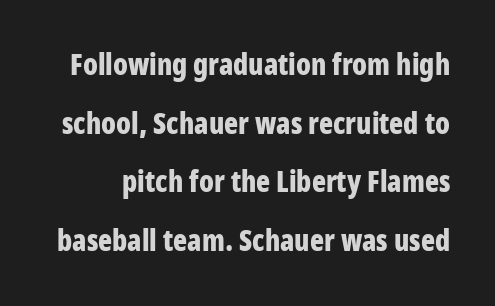
{"serif": "no", "italic": "no", "bold": "yes", "weight": "bold", "width": "condensed", "stroke_contrast": "low", "x_height": "large", "monospaced": "no", "underline": "no", "line_spacing": "loose", "line_spacing_ratio": 2.02, "letter_spacing": "normal", "letter_spacing_em": 0.0, "glyph_px": 29}
